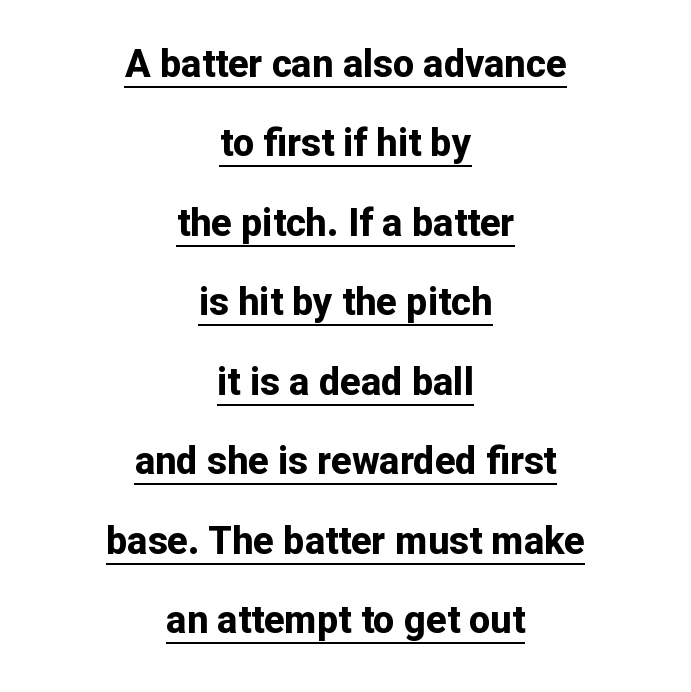
{"serif": "no", "italic": "no", "bold": "yes", "weight": "bold", "width": "normal", "stroke_contrast": "low", "x_height": "medium", "monospaced": "no", "underline": "yes", "align": "center", "line_spacing": "loose", "line_spacing_ratio": 2.09, "letter_spacing": "normal", "letter_spacing_em": 0.0, "glyph_px": 38}
